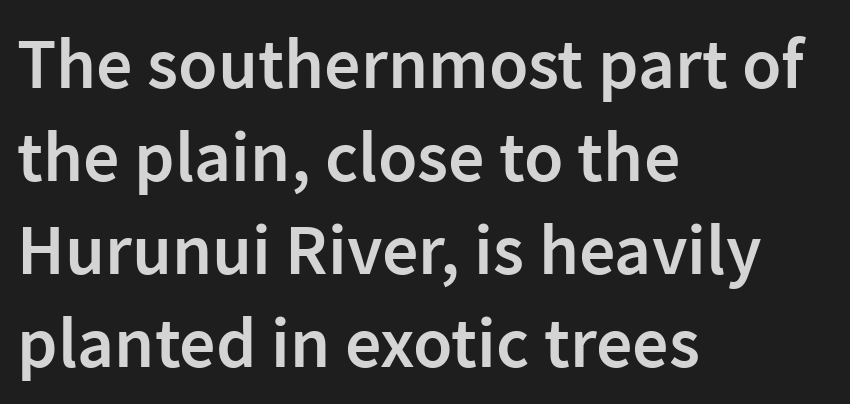
Q: Is the text bold? A: Semi-bold.
Q: Is the text italic (slanted)? A: No, it is upright.
Q: Is the typeface a serif or a sans-serif typeface? A: Sans-serif.
Q: Is the text underlined? A: No.
Q: How is the paragraph aligned? A: Left-aligned.
Q: Is the spacing between letters normal or unusually wide? A: Normal.
Q: Is the spacing between lines tight, normal or loose? A: Normal.
Q: Width (condensed, normal, or wide)? A: Normal.
Q: Stroke contrast? A: Low.
Q: x-height? A: Medium.
Q: Monospaced? A: No.
